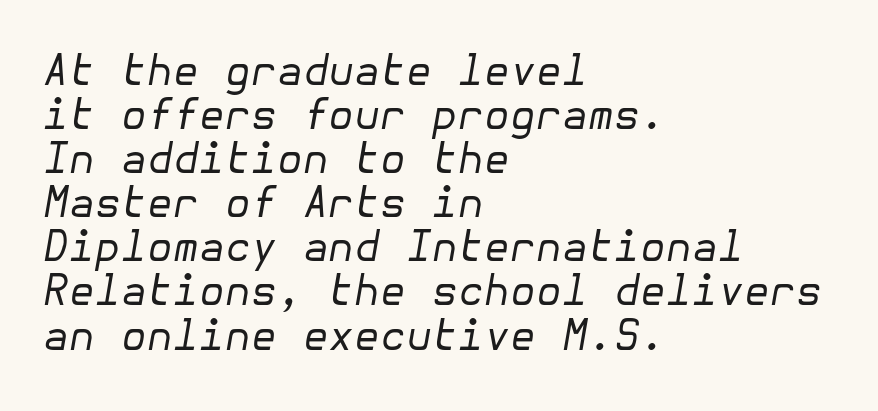
Q: Is the text bold? A: No.
Q: Is the text italic (slanted)? A: Yes, it leans right by about 10 degrees.
Q: Is the text underlined? A: No.
Q: How is the paragraph aligned? A: Left-aligned.
Q: Is the spacing between letters normal or unusually wide? A: Normal.
Q: Is the spacing between lines tight, normal or loose? A: Tight.
Q: Width (condensed, normal, or wide)? A: Normal.
Q: Stroke contrast? A: Low.
Q: x-height? A: Medium.
